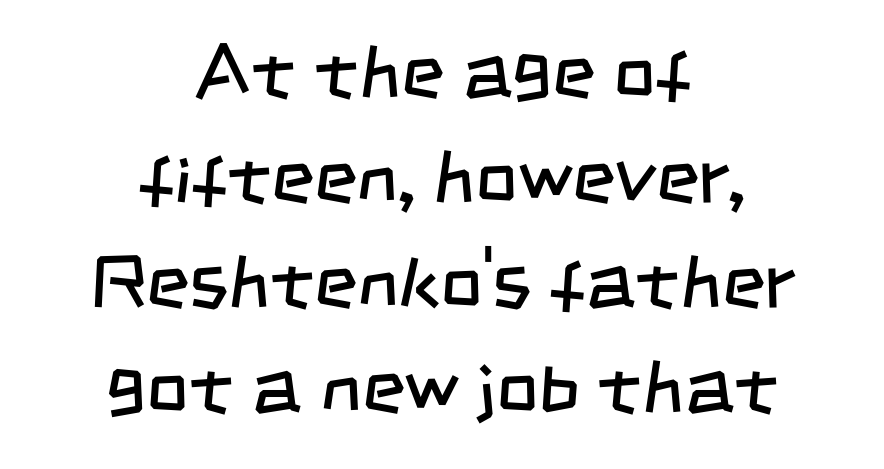
Characters follow at the spacing the type designer built in. Is this a fixed-width face? No — the glyphs have proportional, varying widths. Leading: standard. Weight class: somewhere from thin through regular. The lines in this sample share a center point and differ in where they start and stop.
